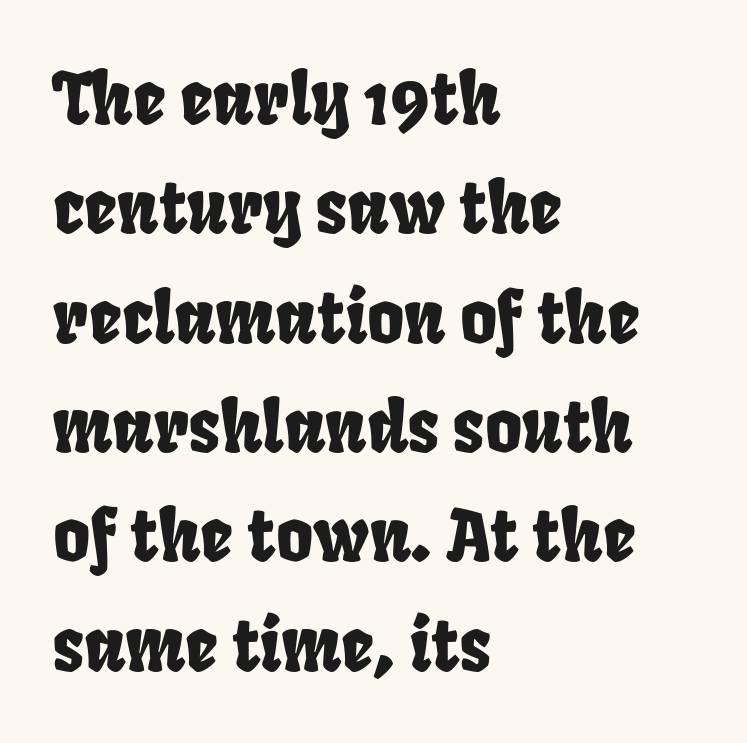
{"serif": "no", "width": "condensed", "stroke_contrast": "low", "x_height": "large", "monospaced": "no", "underline": "no", "align": "left", "line_spacing": "normal", "line_spacing_ratio": 1.54, "letter_spacing": "normal", "letter_spacing_em": 0.0, "glyph_px": 71}
